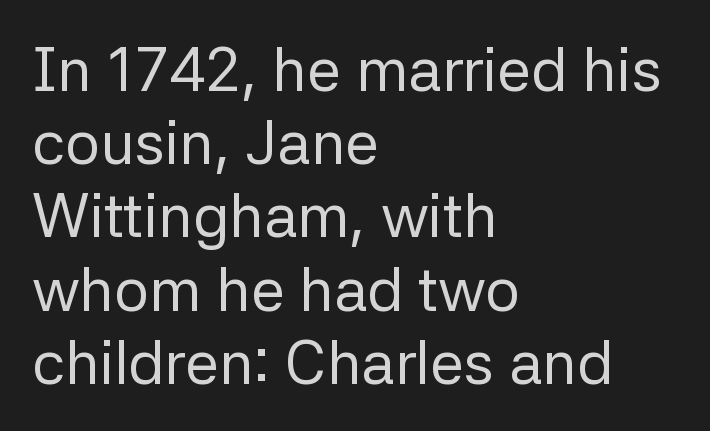
Q: Is the text bold? A: No.
Q: Is the text italic (slanted)? A: No, it is upright.
Q: Is the typeface a serif or a sans-serif typeface? A: Sans-serif.
Q: Is the text underlined? A: No.
Q: How is the paragraph aligned? A: Left-aligned.
Q: Is the spacing between letters normal or unusually wide? A: Normal.
Q: Width (condensed, normal, or wide)? A: Normal.
Q: Stroke contrast? A: Low.
Q: x-height? A: Medium.
Q: Monospaced? A: No.
